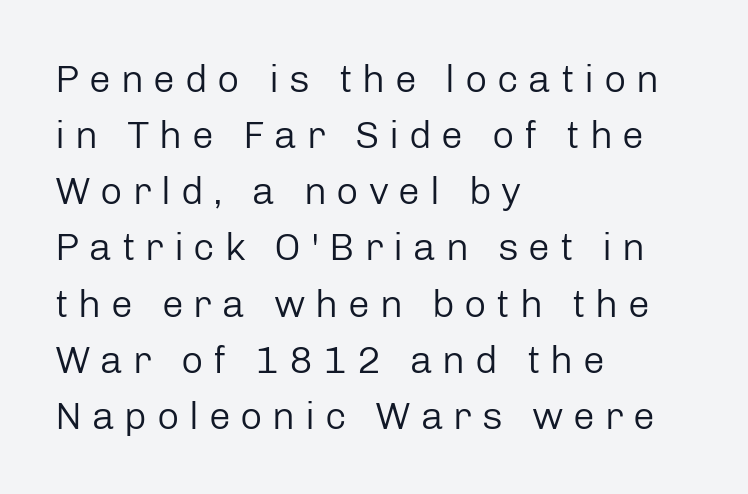
Q: Is the text bold? A: No.
Q: Is the text italic (slanted)? A: No, it is upright.
Q: Is the typeface a serif or a sans-serif typeface? A: Sans-serif.
Q: Is the text underlined? A: No.
Q: How is the paragraph aligned? A: Left-aligned.
Q: Is the spacing between letters normal or unusually wide? A: Unusually wide.
Q: Is the spacing between lines tight, normal or loose? A: Normal.
Q: Width (condensed, normal, or wide)? A: Normal.
Q: Stroke contrast? A: Low.
Q: x-height? A: Medium.
Q: Monospaced? A: No.
